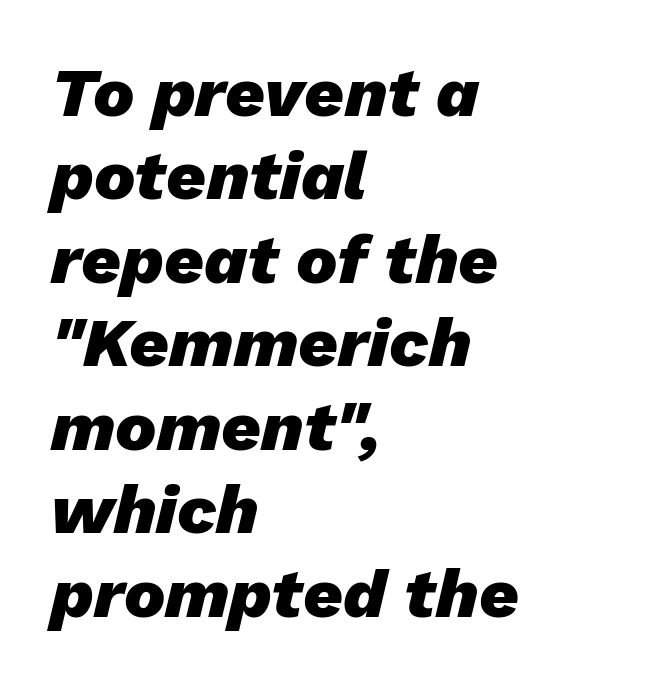
The image shows 69 px heavy type, italic (leaning right); set left-aligned, line spacing 1.21x, normal letter spacing, not underlined; low stroke contrast and a medium x-height.
